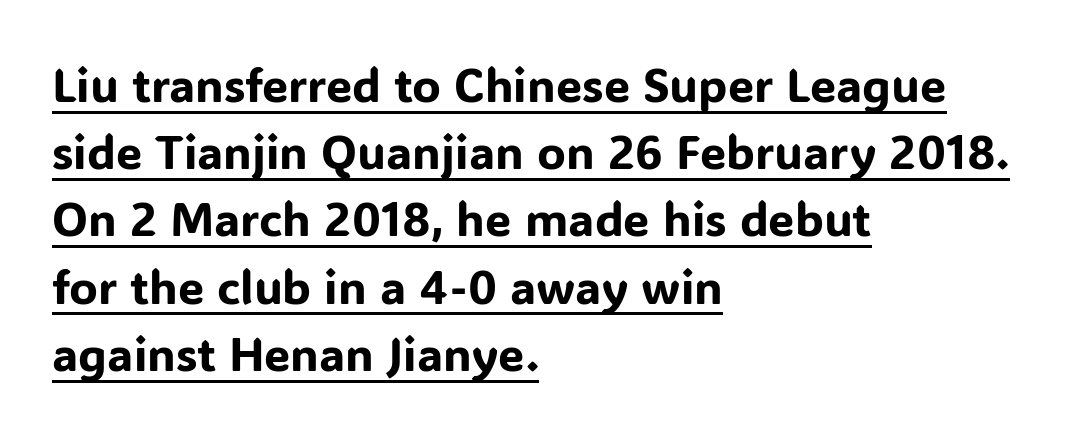
Q: Is the text italic (slanted)? A: No, it is upright.
Q: Is the typeface a serif or a sans-serif typeface? A: Sans-serif.
Q: Is the text underlined? A: Yes.
Q: How is the paragraph aligned? A: Left-aligned.
Q: Is the spacing between letters normal or unusually wide? A: Normal.
Q: Is the spacing between lines tight, normal or loose? A: Normal.
Q: Width (condensed, normal, or wide)? A: Normal.
Q: Stroke contrast? A: Low.
Q: x-height? A: Medium.
Q: Monospaced? A: No.
